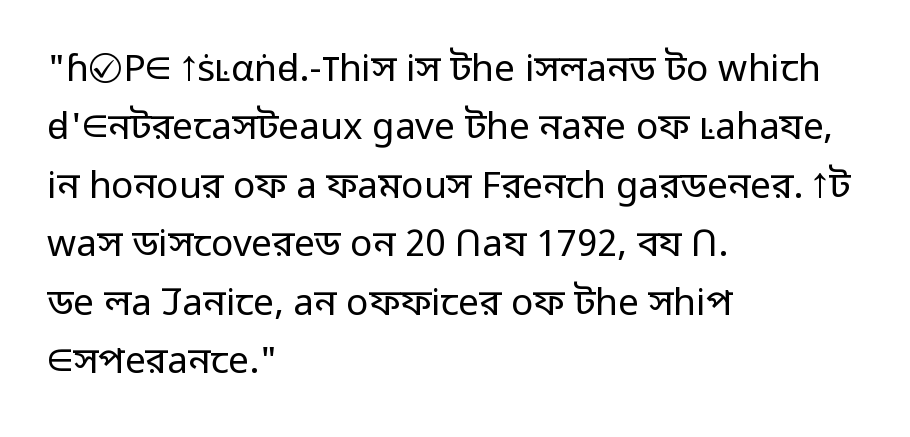
The image shows 37 px regular-weight sans-serif type, upright; set left-aligned, normal line spacing (1.58x), normal letter spacing, not underlined; low stroke contrast and a medium x-height.
